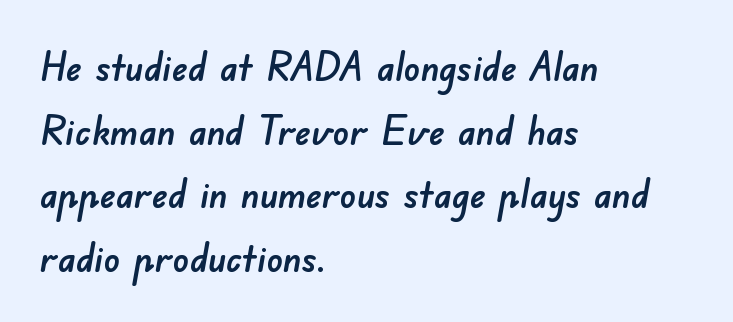
Q: Is the typeface a serif or a sans-serif typeface? A: Sans-serif.
Q: Is the text underlined? A: No.
Q: How is the paragraph aligned? A: Left-aligned.
Q: Is the spacing between letters normal or unusually wide? A: Normal.
Q: Is the spacing between lines tight, normal or loose? A: Normal.
Q: Width (condensed, normal, or wide)? A: Normal.
Q: Stroke contrast? A: Low.
Q: x-height? A: Small.
Q: Monospaced? A: No.
